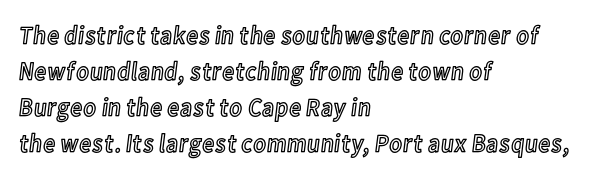
Q: Is the text italic (slanted)? A: Yes.
Q: Is the text underlined? A: No.
Q: How is the paragraph aligned? A: Left-aligned.
Q: Is the spacing between letters normal or unusually wide? A: Normal.
Q: Is the spacing between lines tight, normal or loose? A: Normal.
